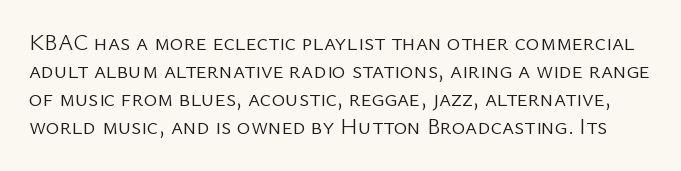
{"italic": "no", "bold": "no", "underline": "no", "line_spacing_ratio": 1.22, "letter_spacing": "normal", "letter_spacing_em": 0.0, "glyph_px": 23}
